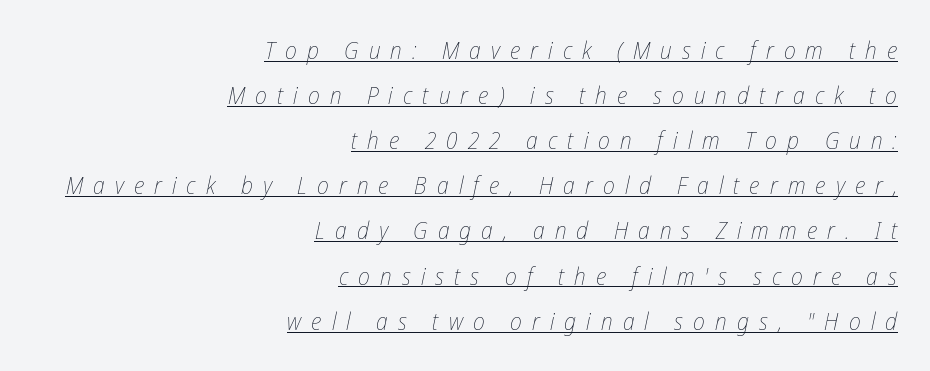
The letters look calm and open, with moderate or lighter stems. Where is the straight margin? On the right. Underline: present. Observe the lean: these are italic letterforms. Between one letter and the next there's a generous, obvious gap.
